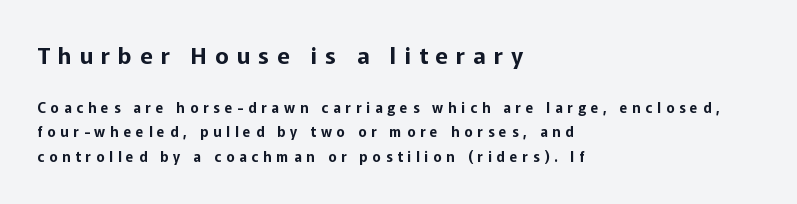
Teacher's note: observe the even left margin — that is flush-left alignment. Every character sits straight up, as roman type does. Clear beneath every line of the passage. The letters are spread apart with noticeably loose tracking. Large over small — that's the arrangement of the two blocks here.
